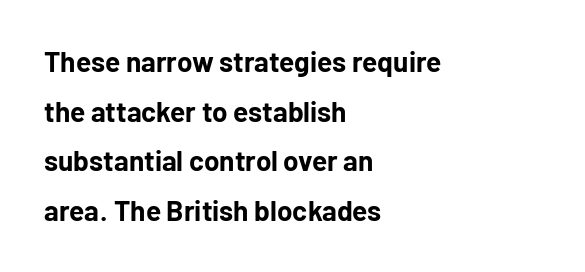
Q: Is the text bold? A: Yes.
Q: Is the text italic (slanted)? A: No, it is upright.
Q: Is the typeface a serif or a sans-serif typeface? A: Sans-serif.
Q: Is the text underlined? A: No.
Q: How is the paragraph aligned? A: Left-aligned.
Q: Is the spacing between letters normal or unusually wide? A: Normal.
Q: Width (condensed, normal, or wide)? A: Normal.
Q: Stroke contrast? A: Low.
Q: x-height? A: Medium.
Q: Monospaced? A: No.
